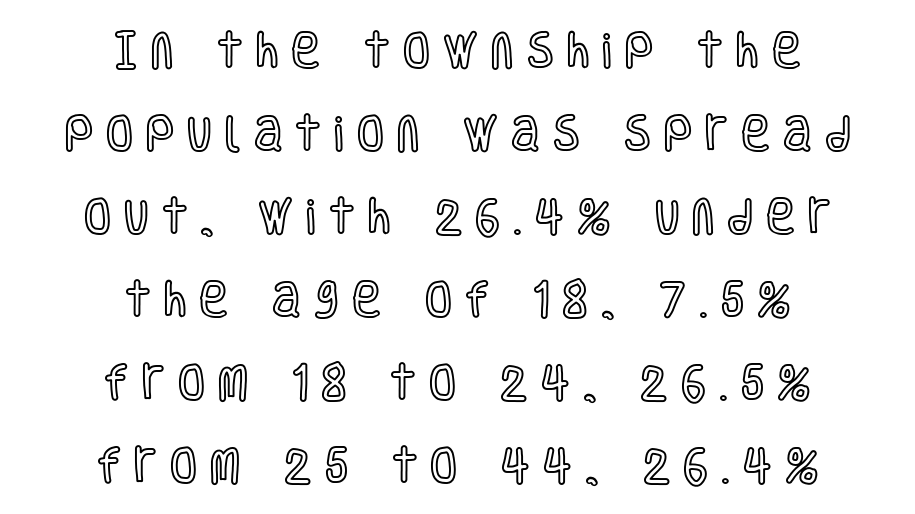
{"italic": "no", "width": "condensed", "x_height": "large", "monospaced": "no", "underline": "no", "align": "center", "line_spacing": "loose", "line_spacing_ratio": 2.13, "letter_spacing": "wide", "letter_spacing_em": 0.34, "glyph_px": 39}
